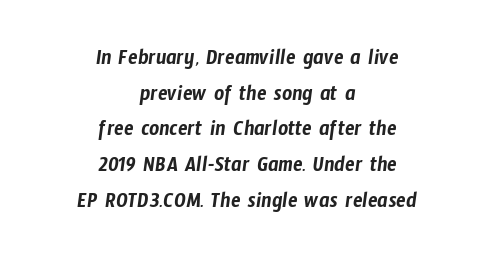
A typesetter would call this zero additional tracking. Underline: absent. Both edges are ragged and mirror each other, which tells us the setting is centered. Honestly, the row spacing looks completely unremarkable.
